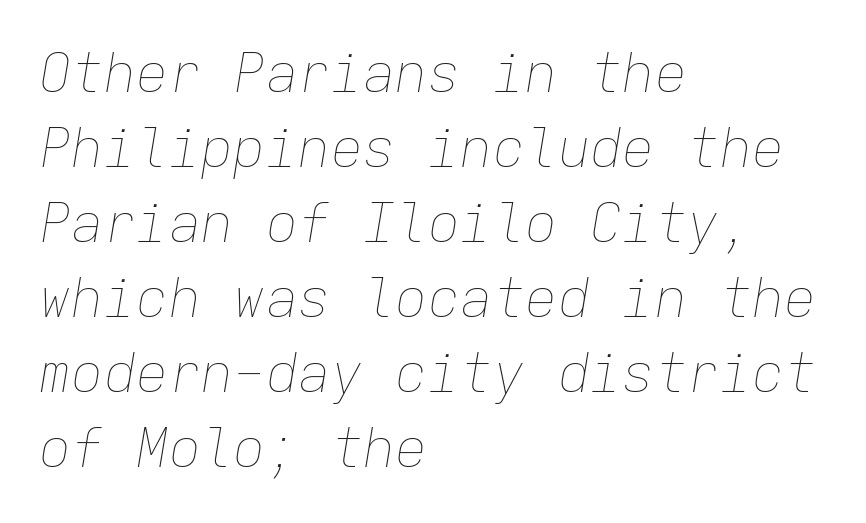
The cut favours lightness, reaching ordinary text weight at its darkest. Here the designer chose a console-style face with uniform glyph widths. Underlining? Definitely not there. An italicized treatment has been applied to the whole sample.
